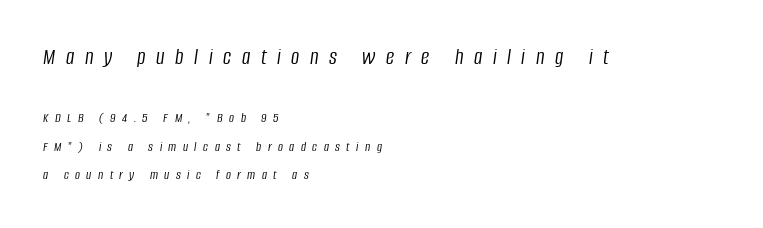
{"italic": "yes", "lean": "right", "slant_degrees": 8, "bold": "no", "underline": "no", "align": "left", "line_spacing": "loose", "line_spacing_ratio": 2.06, "letter_spacing": "wide", "letter_spacing_em": 0.46, "larger_block": "first", "size_ratio": 1.64, "glyph_px": 23}
